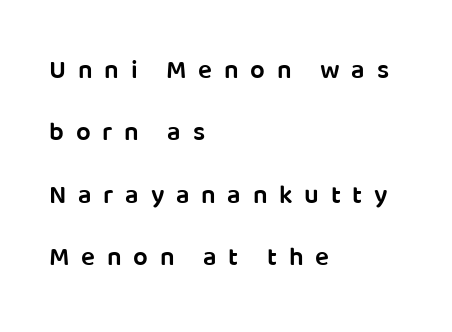
The image shows 26 px text type, upright; set left-aligned, loose line spacing (2.4x), unusually wide letter spacing (+0.45 em), not underlined.
